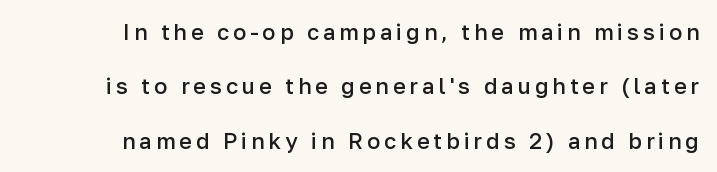
Strokes here are thickened, but only to semibold level. Ordinary non-slanted type is in use. The passage is arranged like a letterhead date or caption credit — flush right. Vertical spacing — loose. Bare-footed words on every line.
